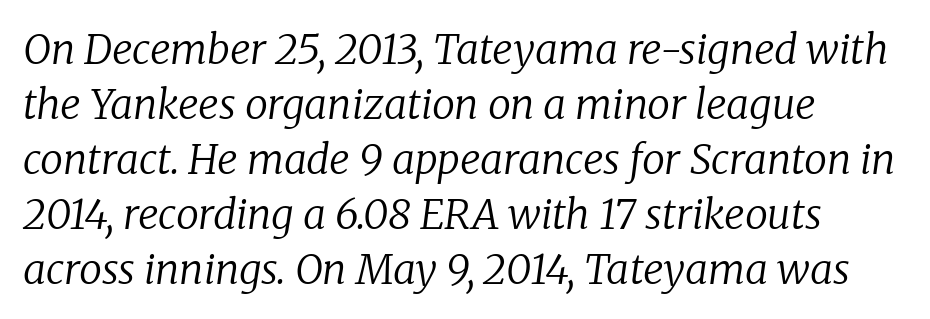
The image shows 41 px regular-weight serif type, italic (leaning right); set left-aligned, normal line spacing (1.34x), normal letter spacing, not underlined; low stroke contrast and a medium x-height.
